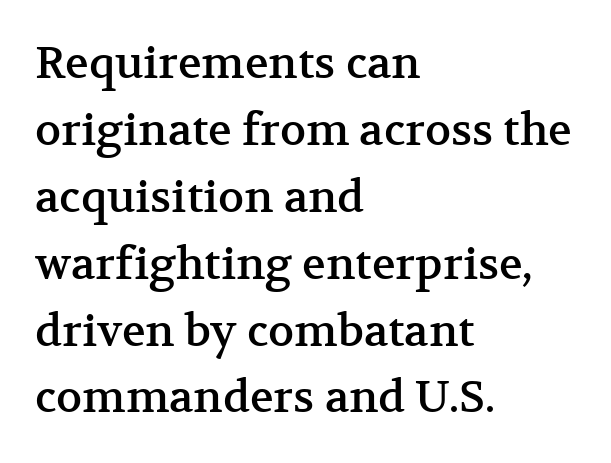
The image shows 44 px serif type, upright; set left-aligned, normal line spacing (1.52x), normal letter spacing, not underlined; medium stroke contrast and a medium x-height.
